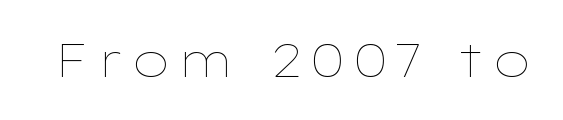
Glance below the letters and you will spot only blank space. On a weight scale, this lands at 450 or below. Ascenders rise straight up at ninety degrees. Do the characters align in a grid? No, the font is proportional.
